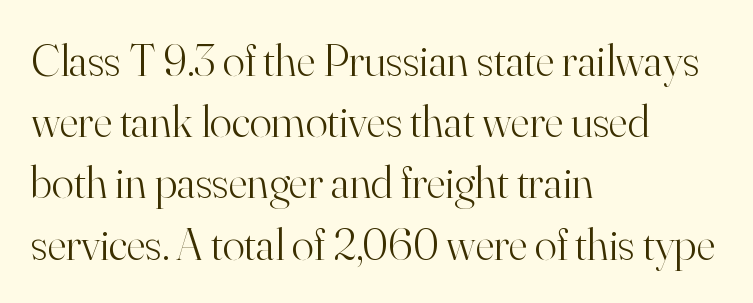
The lines are quadded left. The lettering holds an erect, upright posture throughout. To sum up the face: it has serifs. Leading: standard. Does extra space separate the letters? No, they use regular spacing.
